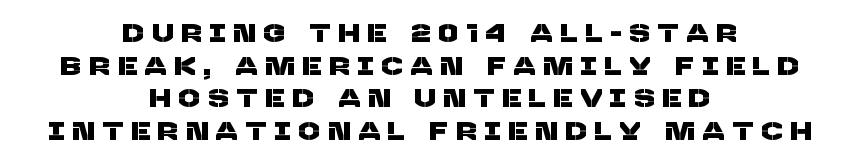
Q: Is the text underlined? A: No.
Q: How is the paragraph aligned? A: Centered.
Q: Is the spacing between letters normal or unusually wide? A: Unusually wide.
Q: Is the spacing between lines tight, normal or loose? A: Normal.
